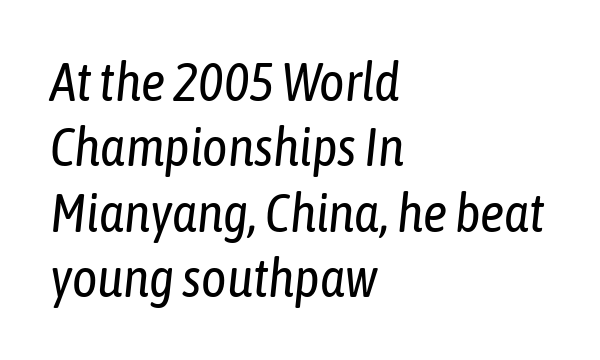
{"italic": "yes", "lean": "right", "slant_degrees": 6, "bold": "no", "weight": "regular", "width": "condensed", "stroke_contrast": "low", "x_height": "medium", "monospaced": "no", "underline": "no", "align": "left", "line_spacing_ratio": 1.21, "letter_spacing": "normal", "letter_spacing_em": 0.0, "glyph_px": 54}
